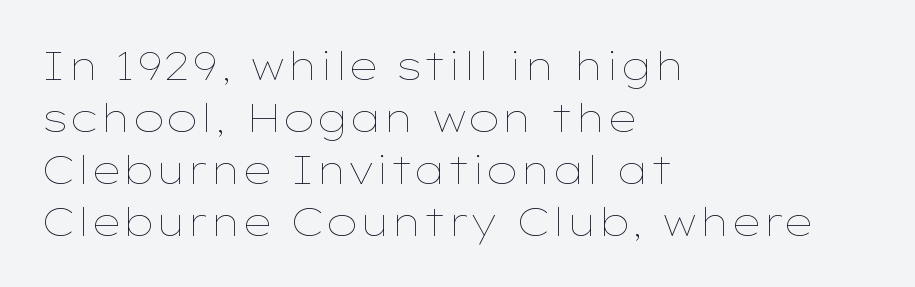
The image shows 39 px thin, wide type, upright; set left-aligned, normal line spacing (1.33x), normal letter spacing, not underlined; low stroke contrast and a medium x-height.
